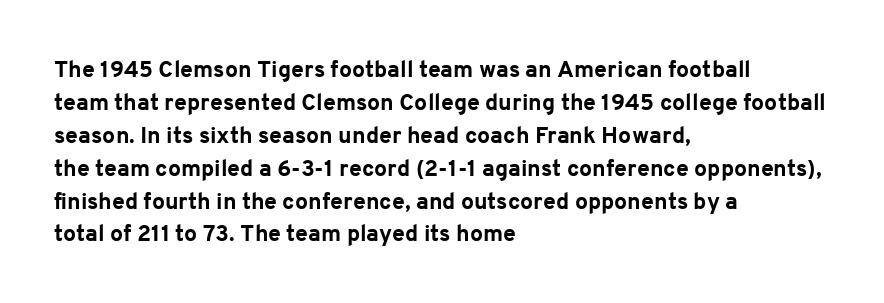
Q: Is the text bold? A: Yes.
Q: Is the text italic (slanted)? A: No, it is upright.
Q: Is the text underlined? A: No.
Q: How is the paragraph aligned? A: Left-aligned.
Q: Is the spacing between letters normal or unusually wide? A: Normal.
Q: Is the spacing between lines tight, normal or loose? A: Normal.
